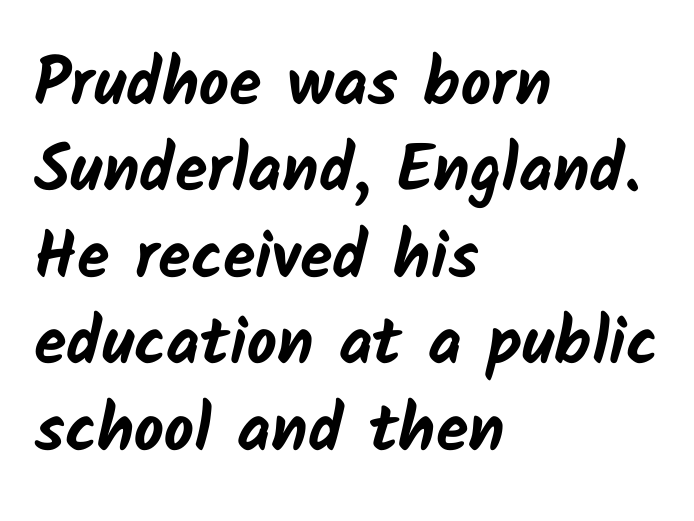
{"serif": "no", "bold": "yes", "weight": "bold", "width": "normal", "stroke_contrast": "low", "x_height": "medium", "monospaced": "no", "underline": "no", "align": "left", "line_spacing": "normal", "line_spacing_ratio": 1.31, "letter_spacing": "normal", "letter_spacing_em": 0.0, "glyph_px": 66}
